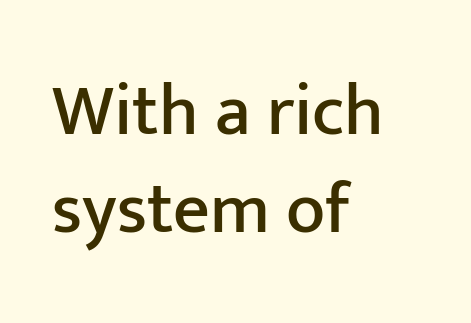
The image shows 72 px sans-serif type, upright; set left-aligned, normal line spacing (1.36x), normal letter spacing, not underlined; low stroke contrast and a medium x-height.
